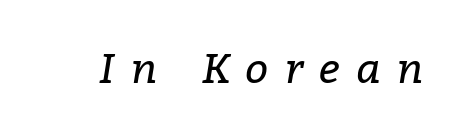
The image shows 41 px regular-weight serif type, italic (leaning right); set unusually wide letter spacing (+0.4 em), not underlined; low stroke contrast and a medium x-height.
